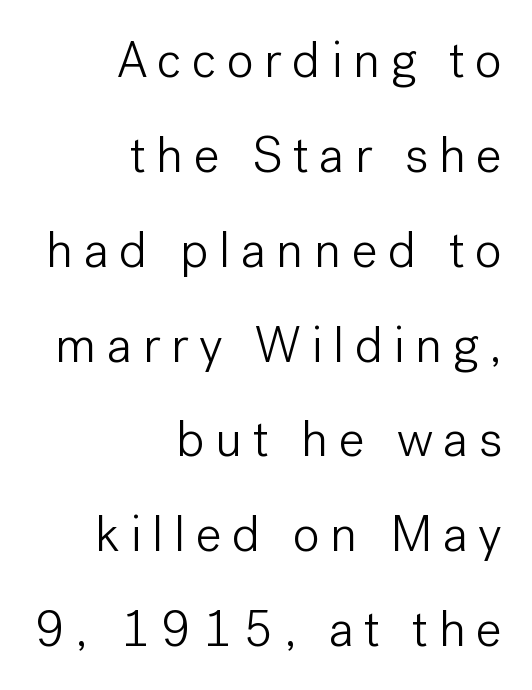
Q: Is the text bold? A: No.
Q: Is the text italic (slanted)? A: No, it is upright.
Q: Is the typeface a serif or a sans-serif typeface? A: Sans-serif.
Q: Is the text underlined? A: No.
Q: How is the paragraph aligned? A: Right-aligned.
Q: Is the spacing between letters normal or unusually wide? A: Unusually wide.
Q: Width (condensed, normal, or wide)? A: Normal.
Q: Stroke contrast? A: Low.
Q: x-height? A: Medium.
Q: Monospaced? A: No.
